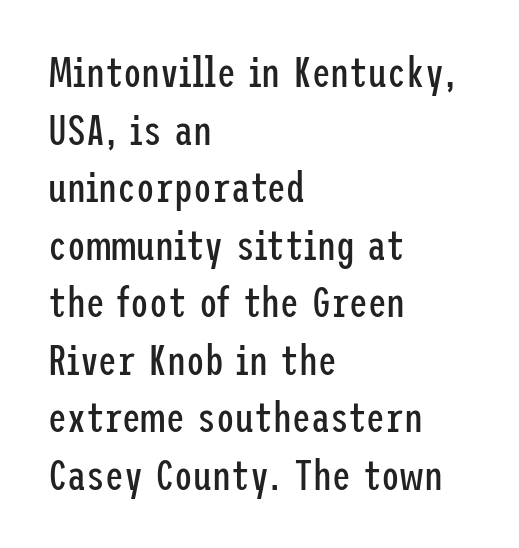
The image shows 42 px regular-weight, condensed sans-serif type, upright; set left-aligned, normal line spacing (1.37x), normal letter spacing, not underlined; low stroke contrast and a medium x-height.
